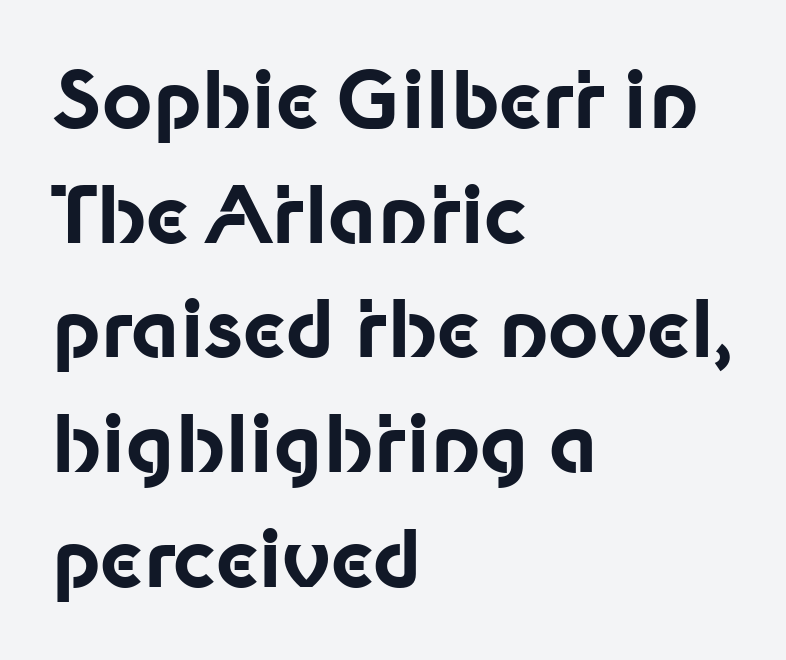
Bare-footed words on every line. Proportional: the letters do not fall into vertical columns. As a designer I'd log this as weight 700, bold. The rows are spaced the way most documents space them. These lines keep a tight, regular rhythm from letter to letter.
